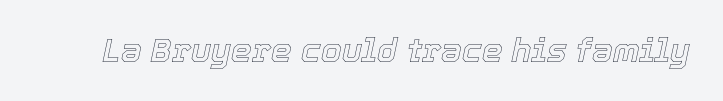
{"italic": "yes", "lean": "right", "slant_degrees": 12, "width": "normal", "x_height": "medium", "monospaced": "no", "underline": "no", "letter_spacing": "normal", "letter_spacing_em": 0.0, "glyph_px": 33}
